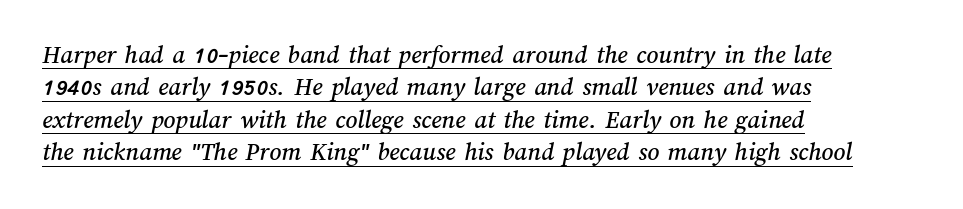
Q: Is the text underlined? A: Yes.
Q: How is the paragraph aligned? A: Left-aligned.
Q: Is the spacing between letters normal or unusually wide? A: Normal.
Q: Is the spacing between lines tight, normal or loose? A: Normal.
